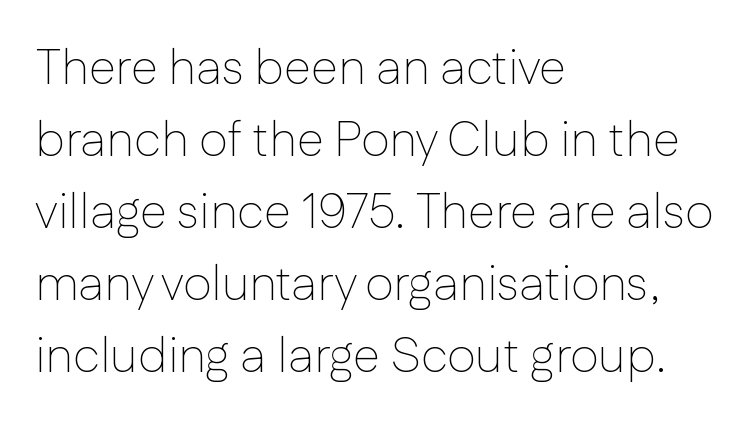
Q: Is the text bold? A: No.
Q: Is the text italic (slanted)? A: No, it is upright.
Q: Is the typeface a serif or a sans-serif typeface? A: Sans-serif.
Q: Is the text underlined? A: No.
Q: How is the paragraph aligned? A: Left-aligned.
Q: Is the spacing between letters normal or unusually wide? A: Normal.
Q: Is the spacing between lines tight, normal or loose? A: Normal.
Q: Width (condensed, normal, or wide)? A: Normal.
Q: Stroke contrast? A: Low.
Q: x-height? A: Medium.
Q: Monospaced? A: No.
